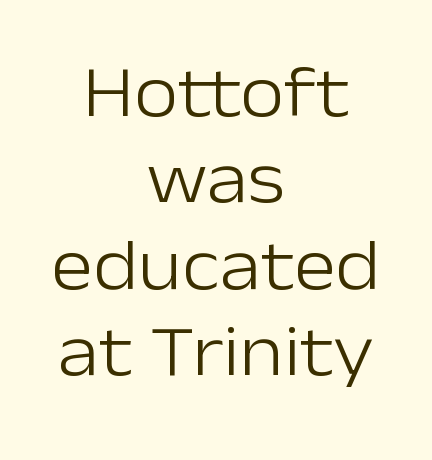
Q: Is the text bold? A: No.
Q: Is the text italic (slanted)? A: No, it is upright.
Q: Is the typeface a serif or a sans-serif typeface? A: Sans-serif.
Q: Is the text underlined? A: No.
Q: How is the paragraph aligned? A: Centered.
Q: Is the spacing between letters normal or unusually wide? A: Normal.
Q: Width (condensed, normal, or wide)? A: Normal.
Q: Stroke contrast? A: Low.
Q: x-height? A: Medium.
Q: Monospaced? A: No.
